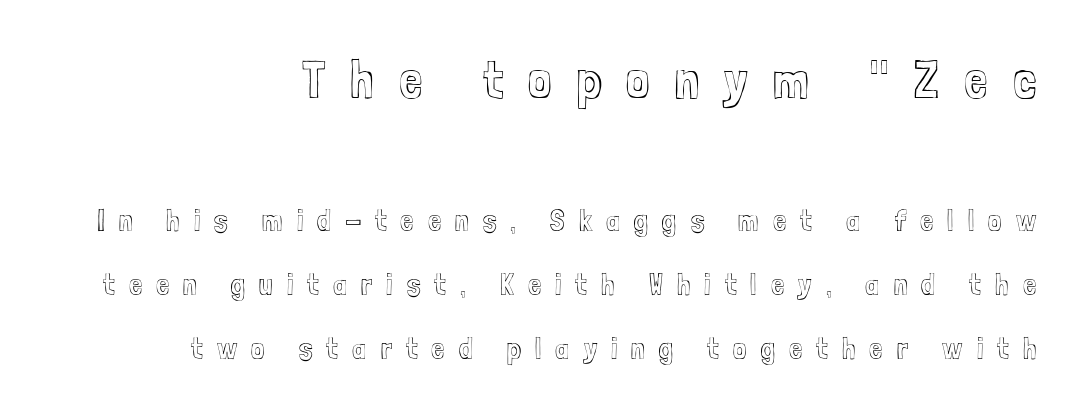
{"italic": "no", "width": "condensed", "x_height": "medium", "monospaced": "no", "underline": "no", "align": "right", "line_spacing": "loose", "line_spacing_ratio": 2.13, "letter_spacing": "wide", "letter_spacing_em": 0.47, "larger_block": "first", "size_ratio": 1.77, "glyph_px": 53}
